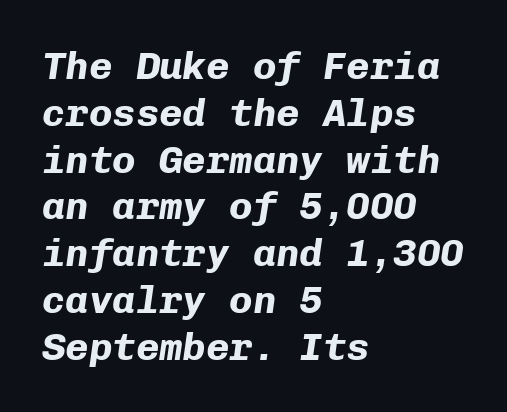
Would a proofreader flag this as italicized? Yes. Plain, unruled lines of type. The passage shown is emphatically bold. Honestly, the letter spacing is just normal — you wouldn't notice it.
